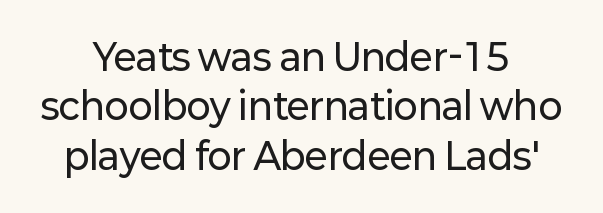
Q: Is the text italic (slanted)? A: No, it is upright.
Q: Is the typeface a serif or a sans-serif typeface? A: Sans-serif.
Q: Is the text underlined? A: No.
Q: Is the spacing between letters normal or unusually wide? A: Normal.
Q: Is the spacing between lines tight, normal or loose? A: Normal.
Q: Width (condensed, normal, or wide)? A: Normal.
Q: Stroke contrast? A: Low.
Q: x-height? A: Medium.
Q: Monospaced? A: No.
